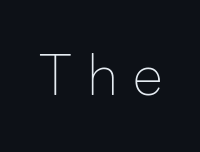
The image shows 55 px thin sans-serif type, upright; set unusually wide letter spacing (+0.27 em), not underlined; low stroke contrast and a medium x-height.
